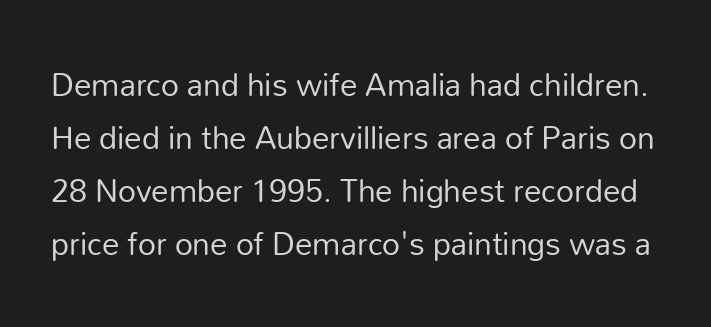
Q: Is the text bold? A: No.
Q: Is the text italic (slanted)? A: No, it is upright.
Q: Is the typeface a serif or a sans-serif typeface? A: Sans-serif.
Q: Is the text underlined? A: No.
Q: Is the spacing between letters normal or unusually wide? A: Normal.
Q: Is the spacing between lines tight, normal or loose? A: Normal.
Q: Width (condensed, normal, or wide)? A: Normal.
Q: Stroke contrast? A: Low.
Q: x-height? A: Medium.
Q: Monospaced? A: No.
